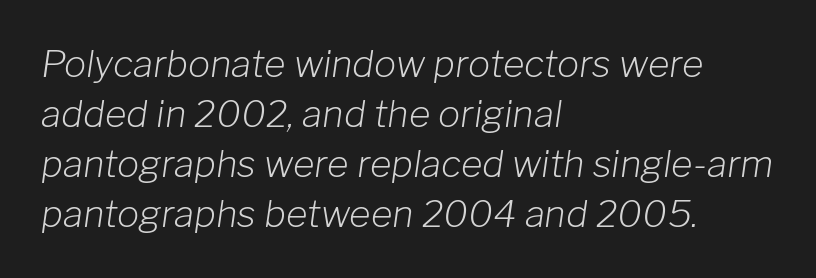
Q: Is the text bold? A: No.
Q: Is the text italic (slanted)? A: Yes, it leans right by about 8 degrees.
Q: Is the text underlined? A: No.
Q: How is the paragraph aligned? A: Left-aligned.
Q: Is the spacing between letters normal or unusually wide? A: Normal.
Q: Is the spacing between lines tight, normal or loose? A: Normal.
Q: Width (condensed, normal, or wide)? A: Normal.
Q: Stroke contrast? A: Low.
Q: x-height? A: Medium.
Q: Monospaced? A: No.
